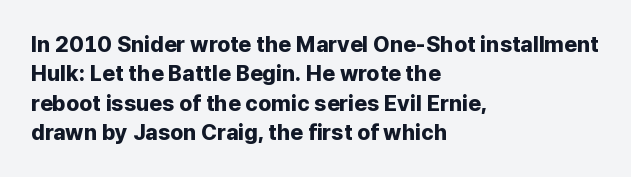
The image shows 22 px bold type, upright; set left-aligned, normal line spacing (1.33x), normal letter spacing, not underlined.
